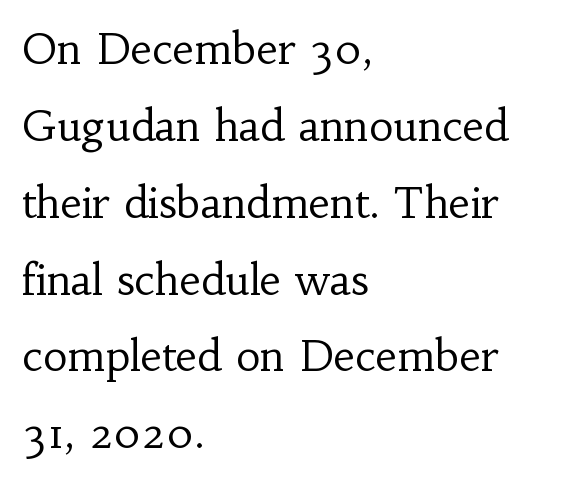
{"serif": "yes", "italic": "no", "bold": "no", "weight": "regular", "width": "normal", "stroke_contrast": "low", "x_height": "small", "monospaced": "no", "underline": "no", "align": "left", "line_spacing_ratio": 1.83, "letter_spacing": "normal", "letter_spacing_em": 0.0, "glyph_px": 42}
